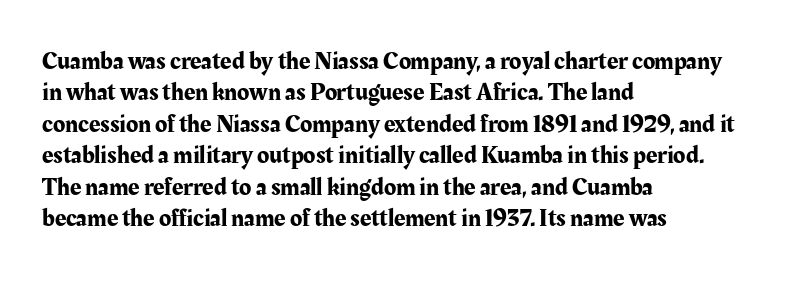
The space directly below the letters is spotless. Whoever set this chose a conventional vertical rhythm. The typesetter chose a ragged-right arrangement here. Posture: straight, roman, zero tilt. Standard letterfit; no display-style spreading of the glyphs.
